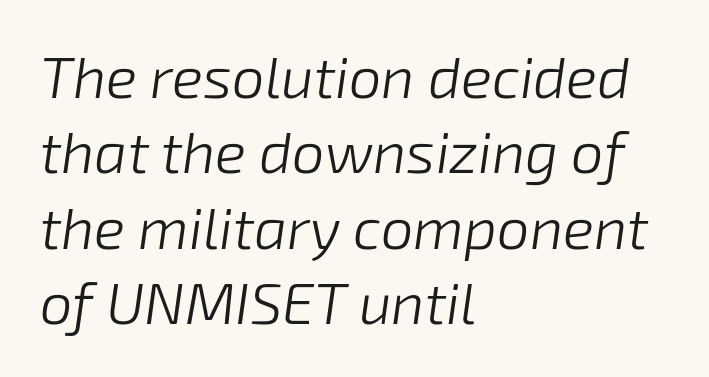
{"italic": "yes", "lean": "right", "slant_degrees": 8, "bold": "no", "weight": "light", "width": "normal", "stroke_contrast": "low", "x_height": "medium", "monospaced": "no", "underline": "no", "align": "left", "line_spacing": "normal", "line_spacing_ratio": 1.3, "letter_spacing": "normal", "letter_spacing_em": 0.0, "glyph_px": 58}
